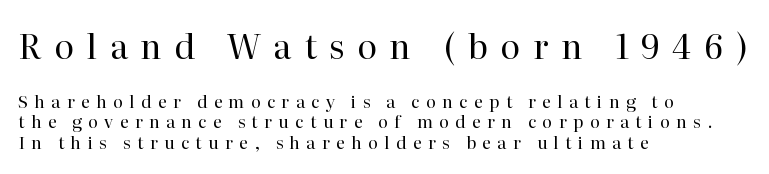
The tracking jumps out immediately: characters are airy and widely separated. This is the regular roman posture of the typeface. Descender tails drop into unmarked territory. The emphasis by scale lands on block number one, above.
